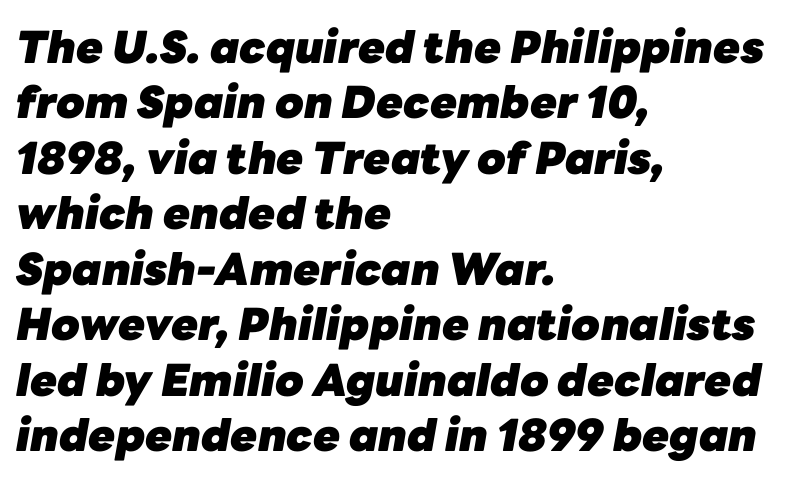
The image shows 44 px heavy type, italic (leaning right); set left-aligned, normal line spacing (1.26x), normal letter spacing, not underlined; low stroke contrast and a medium x-height.
